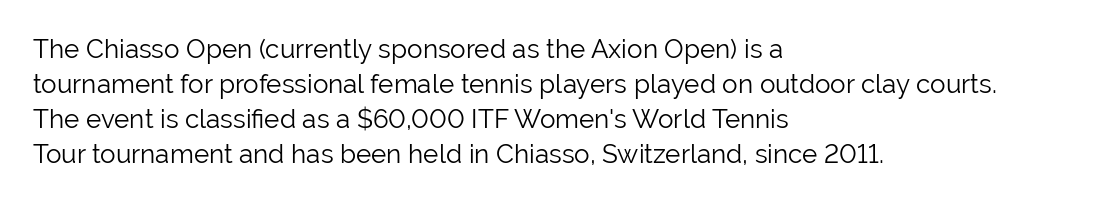
The image shows 26 px text type, upright; set left-aligned, normal line spacing (1.35x), normal letter spacing, not underlined.
